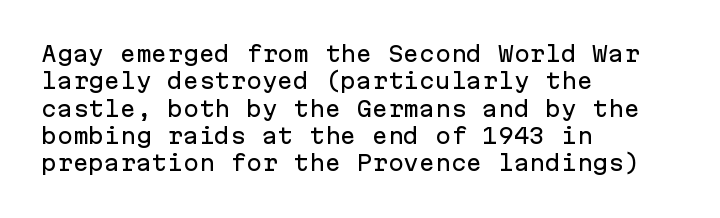
You could call the tracking neutral — neither tight nor loose. Honestly, there is no underline to notice here at all. This is roman type, the default non-slanted kind. Compared with a centered layout, this one pins lines to the left instead. Interline gaps are of average width in this sample.
